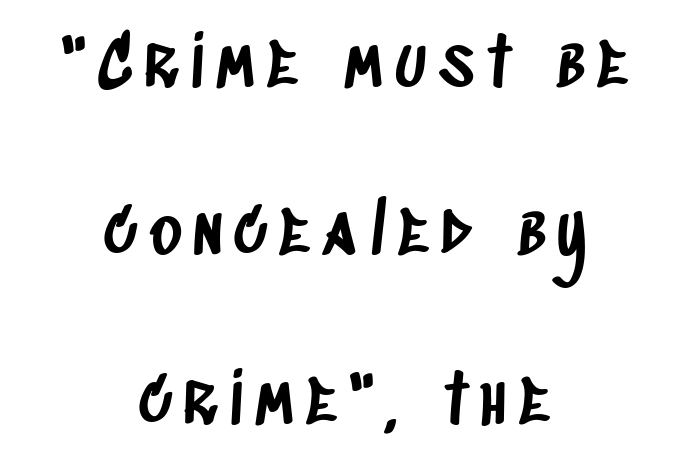
{"serif": "no", "width": "condensed", "stroke_contrast": "low", "x_height": "large", "monospaced": "no", "underline": "no", "align": "center", "line_spacing": "loose", "line_spacing_ratio": 2.44, "glyph_px": 69}
